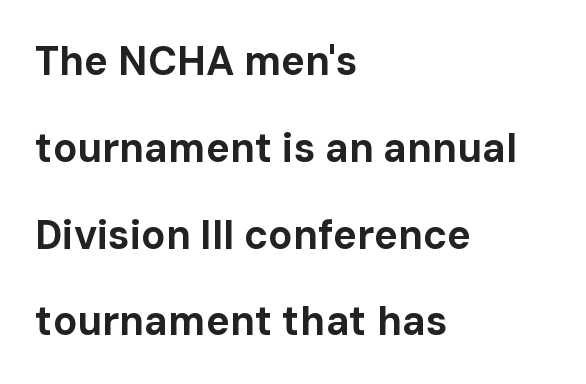
{"serif": "no", "italic": "no", "bold": "yes", "weight": "bold", "width": "normal", "stroke_contrast": "low", "x_height": "medium", "monospaced": "no", "underline": "no", "align": "left", "line_spacing": "loose", "line_spacing_ratio": 2.17, "letter_spacing": "normal", "letter_spacing_em": 0.0, "glyph_px": 40}
